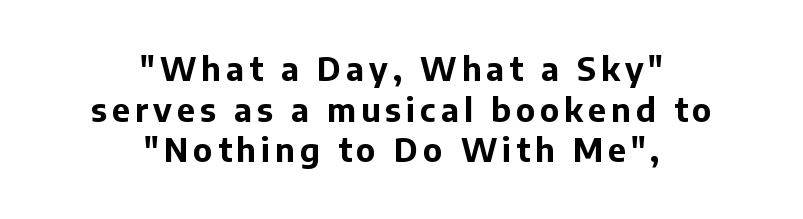
Unlike italic type, these characters show no tilt at all. Font category for this specimen: sans-serif. Quick note: underline off. Looks like regular typesetting: each glyph gets only the width it needs. Set as a true bold cut, around the 700 mark. Regular leading.
